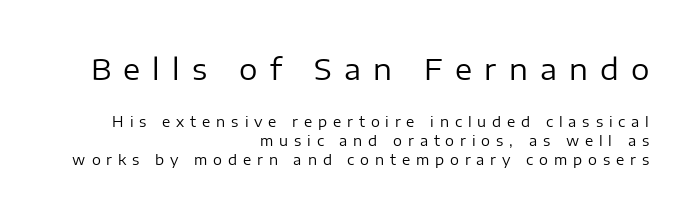
The space between consecutive lines is moderate. Type style note: lacks serifs. These lines are rendered in a variable-pitch font. Unmarked baselines from the first word to the last. Bold? No — there's no thickening of the strokes.
